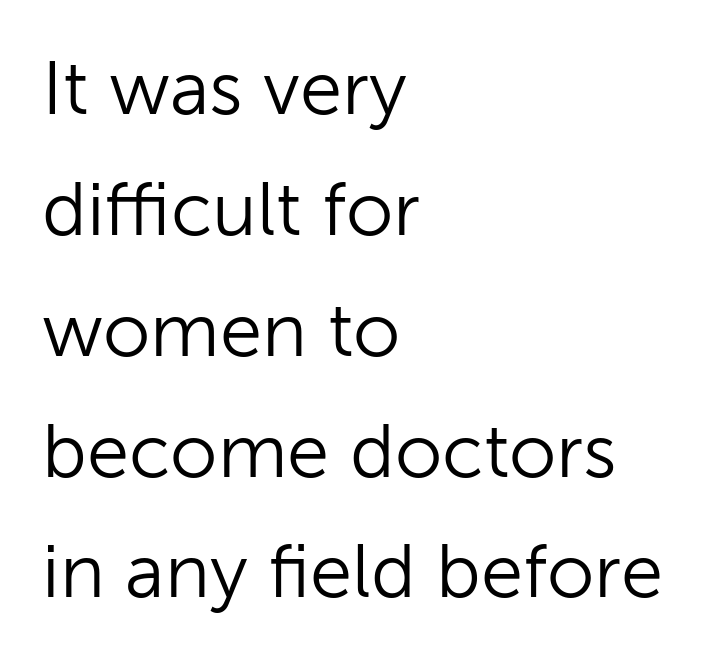
Q: Is the text bold? A: No.
Q: Is the text italic (slanted)? A: No, it is upright.
Q: Is the typeface a serif or a sans-serif typeface? A: Sans-serif.
Q: Is the text underlined? A: No.
Q: How is the paragraph aligned? A: Left-aligned.
Q: Is the spacing between letters normal or unusually wide? A: Normal.
Q: Is the spacing between lines tight, normal or loose? A: Normal.
Q: Width (condensed, normal, or wide)? A: Normal.
Q: Stroke contrast? A: Low.
Q: x-height? A: Medium.
Q: Monospaced? A: No.
